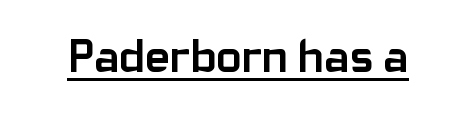
Q: Is the text bold? A: Yes.
Q: Is the text italic (slanted)? A: No, it is upright.
Q: Is the typeface a serif or a sans-serif typeface? A: Sans-serif.
Q: Is the text underlined? A: Yes.
Q: Is the spacing between letters normal or unusually wide? A: Normal.
Q: Width (condensed, normal, or wide)? A: Normal.
Q: Stroke contrast? A: Low.
Q: x-height? A: Medium.
Q: Monospaced? A: No.
